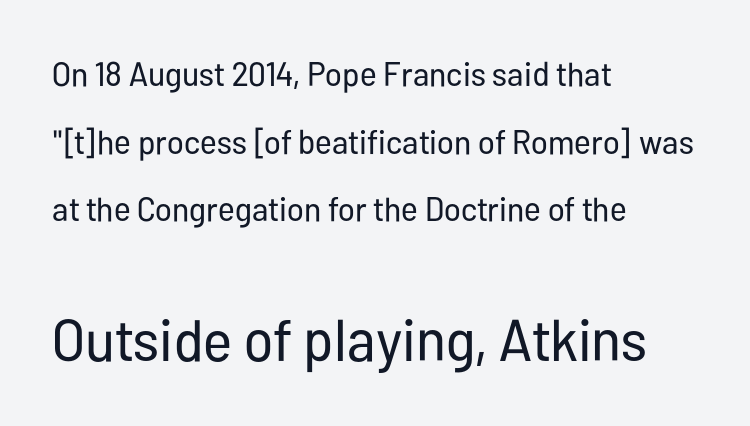
The image shows 59 px regular-weight, condensed sans-serif type, upright; set left-aligned, loose line spacing (1.99x), normal letter spacing, not underlined; the second (bottom) block is 1.74x larger; low stroke contrast and a medium x-height.
